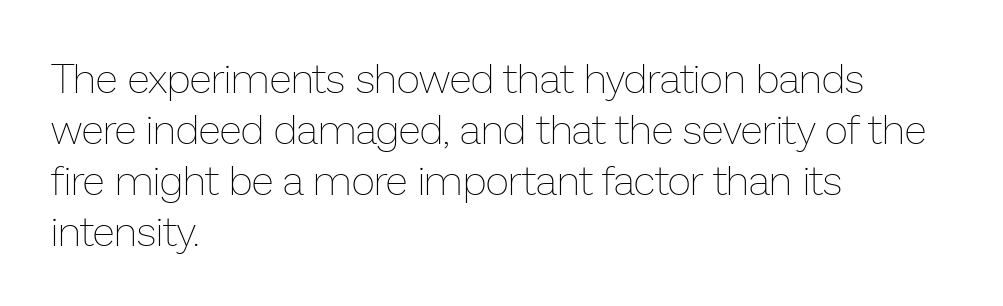
The zone under the glyphs is completely vacant. This is the regular roman posture of the typeface. Alignment: flush left. Observe the ordinary spacing: letters are neighbours, not strangers. Proportional: the letters do not fall into vertical columns. A quiet, ordinary-to-light weight characterises the typeface.
